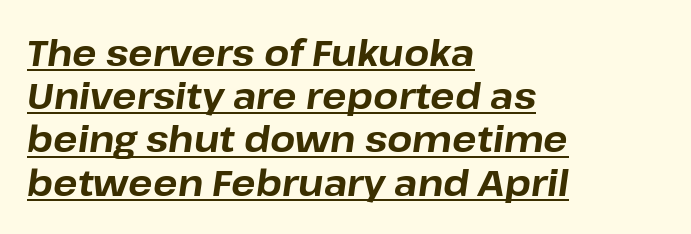
The image shows 36 px bold type, italic (leaning right); set left-aligned, line spacing 1.2x, normal letter spacing, underlined; low stroke contrast and a medium x-height.
